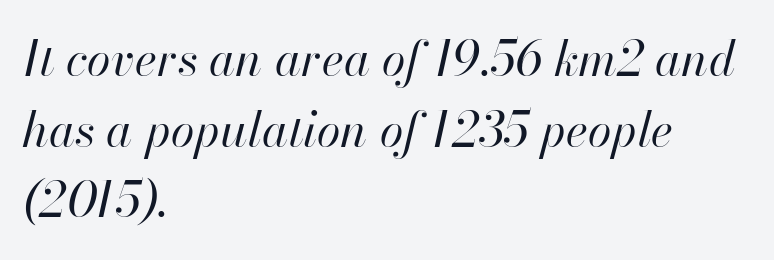
The image shows 48 px regular-weight type, italic (leaning right); set left-aligned, normal line spacing (1.47x), normal letter spacing, not underlined; high stroke contrast and a small x-height.
